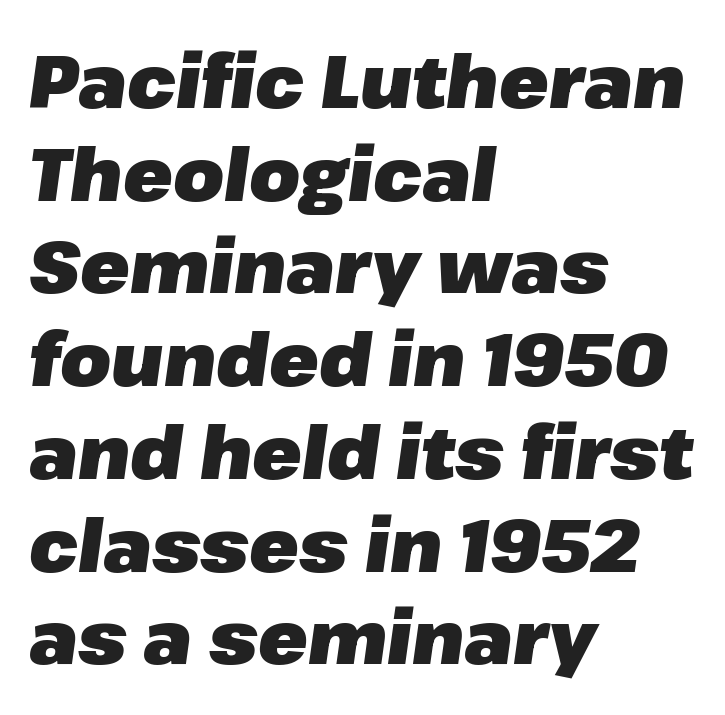
The image shows 73 px heavy type, italic (leaning right); set left-aligned, normal line spacing (1.27x), normal letter spacing, not underlined; low stroke contrast and a medium x-height.
